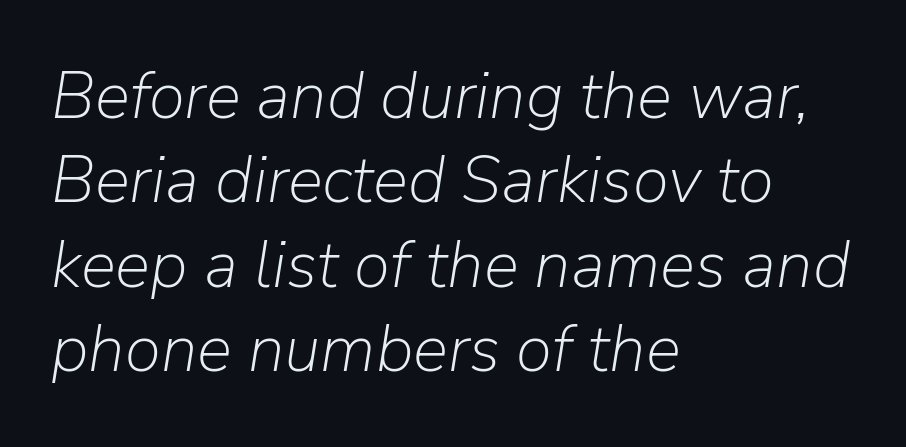
{"italic": "yes", "lean": "right", "slant_degrees": 9, "bold": "no", "weight": "light", "width": "normal", "stroke_contrast": "low", "x_height": "medium", "monospaced": "no", "underline": "no", "align": "left", "line_spacing": "normal", "line_spacing_ratio": 1.28, "letter_spacing": "normal", "letter_spacing_em": 0.0, "glyph_px": 66}
